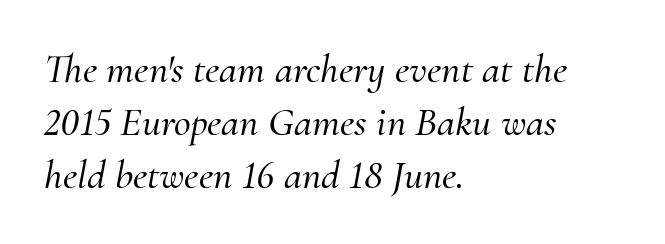
{"serif": "yes", "italic": "yes", "lean": "right", "slant_degrees": 10, "width": "normal", "stroke_contrast": "medium", "x_height": "small", "monospaced": "no", "underline": "no", "align": "left", "line_spacing": "normal", "line_spacing_ratio": 1.29, "letter_spacing": "normal", "letter_spacing_em": 0.0, "glyph_px": 41}
